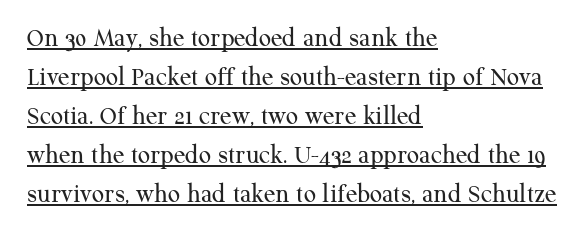
Style check: upright. How would I describe the line gaps? Plain and ordinary. This rendering uses left alignment, leaving the right contour irregular. The typeface has the unassuming heft of standard copy or less. The rendered words wear a rule along their underside. Does extra space separate the letters? No, they use regular spacing.
